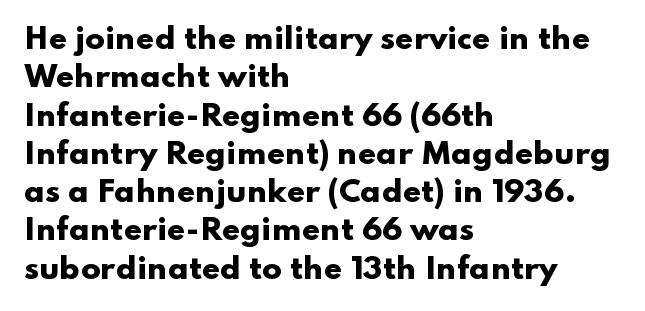
Q: Is the text bold? A: Yes.
Q: Is the text italic (slanted)? A: No, it is upright.
Q: Is the typeface a serif or a sans-serif typeface? A: Sans-serif.
Q: Is the text underlined? A: No.
Q: How is the paragraph aligned? A: Left-aligned.
Q: Is the spacing between letters normal or unusually wide? A: Normal.
Q: Is the spacing between lines tight, normal or loose? A: Normal.
Q: Width (condensed, normal, or wide)? A: Wide.
Q: Stroke contrast? A: Low.
Q: x-height? A: Small.
Q: Monospaced? A: No.
